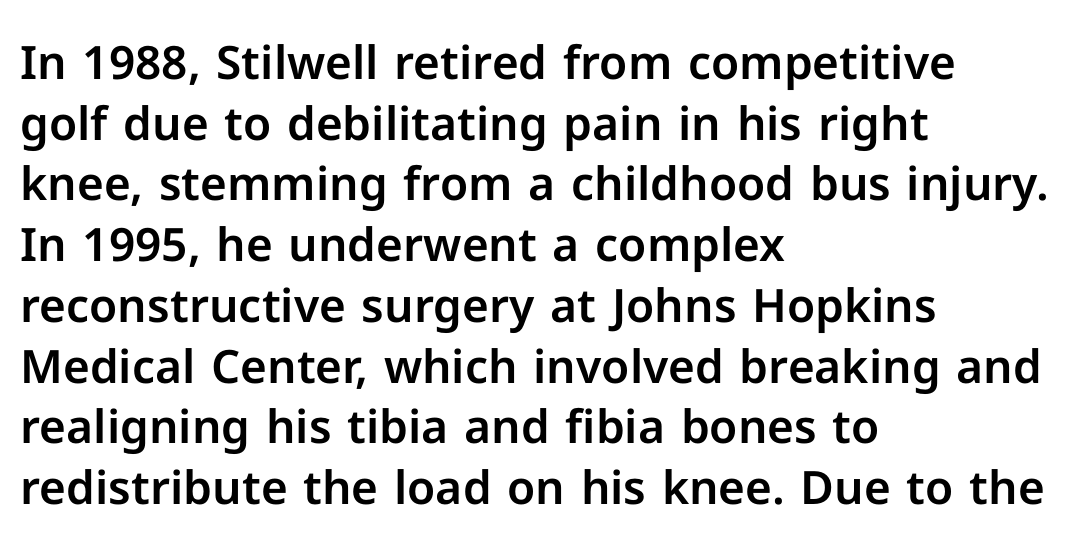
The image shows 46 px sans-serif type, upright; set left-aligned, normal line spacing (1.32x), normal letter spacing, not underlined; low stroke contrast and a medium x-height.
